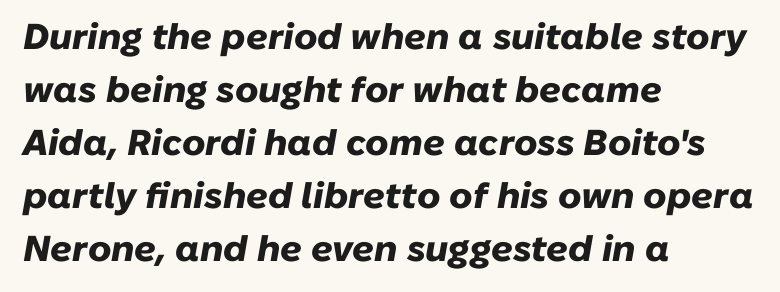
Q: Is the text bold? A: Yes.
Q: Is the text italic (slanted)? A: Yes, it leans right by about 10 degrees.
Q: Is the text underlined? A: No.
Q: How is the paragraph aligned? A: Left-aligned.
Q: Is the spacing between letters normal or unusually wide? A: Normal.
Q: Is the spacing between lines tight, normal or loose? A: Normal.
Q: Width (condensed, normal, or wide)? A: Normal.
Q: Stroke contrast? A: Low.
Q: x-height? A: Medium.
Q: Monospaced? A: No.
